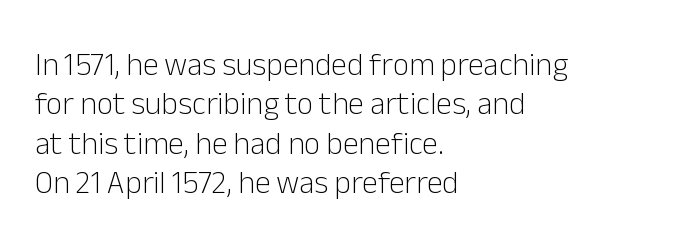
The image shows 32 px light sans-serif type, upright; set left-aligned, line spacing 1.23x, normal letter spacing, not underlined; low stroke contrast and a medium x-height.
